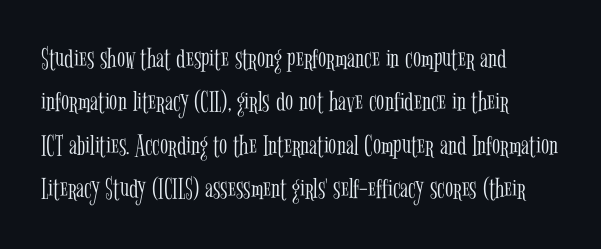
If you drew a ruler down the left edge, every line would touch it. This block has exactly the height ordinary leading produces. The passage shown is not underscored anywhere. The rendering keeps characters at their native spacing. Style check: upright.
